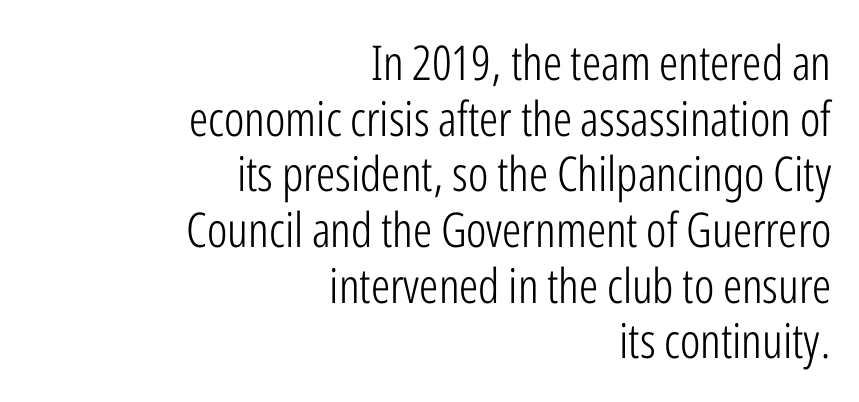
Q: Is the text bold? A: No.
Q: Is the text italic (slanted)? A: No, it is upright.
Q: Is the typeface a serif or a sans-serif typeface? A: Sans-serif.
Q: Is the text underlined? A: No.
Q: How is the paragraph aligned? A: Right-aligned.
Q: Is the spacing between letters normal or unusually wide? A: Normal.
Q: Width (condensed, normal, or wide)? A: Condensed.
Q: Stroke contrast? A: Low.
Q: x-height? A: Medium.
Q: Monospaced? A: No.
